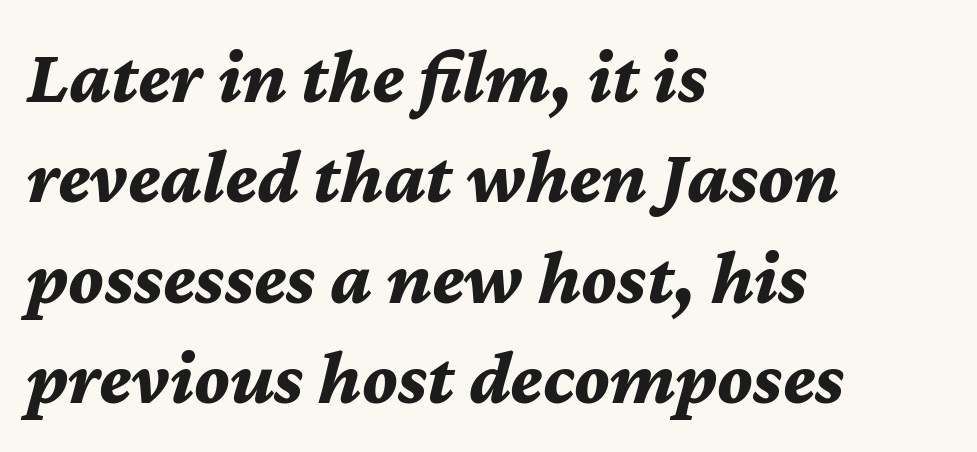
Q: Is the text bold? A: Yes.
Q: Is the text italic (slanted)? A: Yes, it leans right by about 12 degrees.
Q: Is the text underlined? A: No.
Q: How is the paragraph aligned? A: Left-aligned.
Q: Is the spacing between letters normal or unusually wide? A: Normal.
Q: Is the spacing between lines tight, normal or loose? A: Normal.
Q: Width (condensed, normal, or wide)? A: Normal.
Q: Stroke contrast? A: Medium.
Q: x-height? A: Medium.
Q: Monospaced? A: No.
